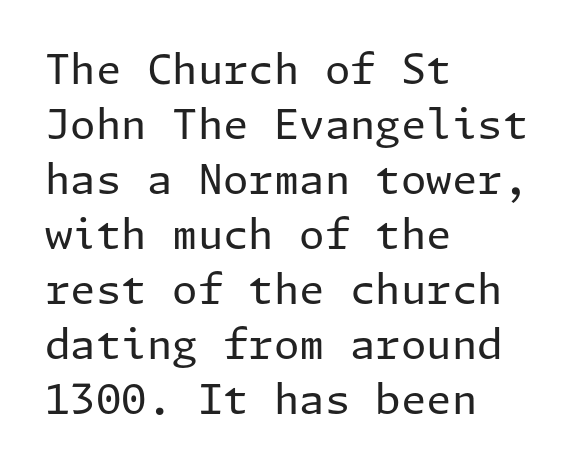
{"serif": "no", "italic": "no", "bold": "no", "weight": "regular", "width": "normal", "stroke_contrast": "low", "x_height": "medium", "underline": "no", "align": "left", "line_spacing": "normal", "line_spacing_ratio": 1.34, "letter_spacing": "normal", "letter_spacing_em": 0.0, "glyph_px": 41}
